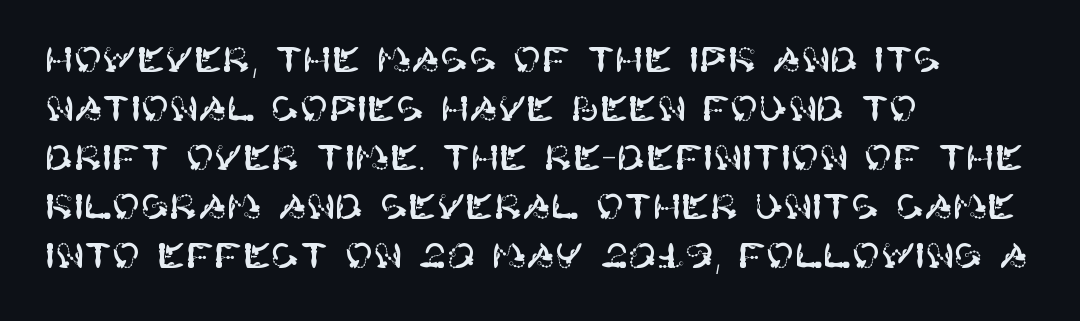
{"serif": "no", "italic": "no", "width": "normal", "stroke_contrast": "high", "x_height": "large", "underline": "no", "align": "left", "line_spacing": "normal", "line_spacing_ratio": 1.44, "letter_spacing": "normal", "letter_spacing_em": 0.0, "glyph_px": 34}
